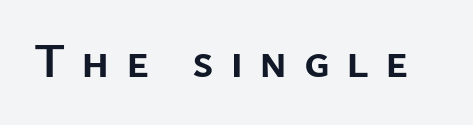
Q: Is the text bold? A: Yes.
Q: Is the text italic (slanted)? A: No, it is upright.
Q: Is the typeface a serif or a sans-serif typeface? A: Sans-serif.
Q: Is the text underlined? A: No.
Q: Is the spacing between letters normal or unusually wide? A: Unusually wide.
Q: Width (condensed, normal, or wide)? A: Normal.
Q: Stroke contrast? A: Low.
Q: x-height? A: Medium.
Q: Monospaced? A: No.
